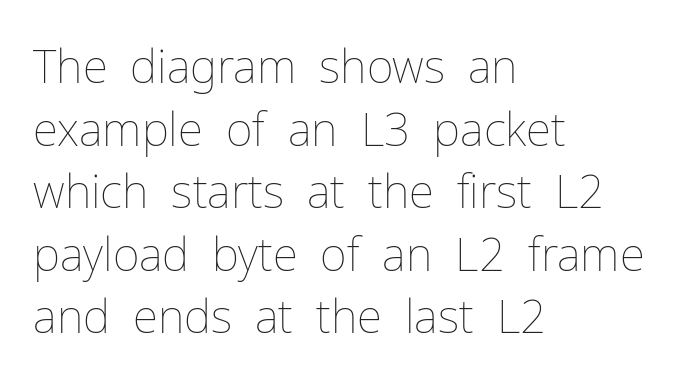
{"italic": "no", "bold": "no", "weight": "thin", "width": "normal", "stroke_contrast": "low", "x_height": "medium", "monospaced": "no", "underline": "no", "align": "left", "line_spacing": "normal", "line_spacing_ratio": 1.36, "letter_spacing": "normal", "letter_spacing_em": 0.0, "glyph_px": 46}
